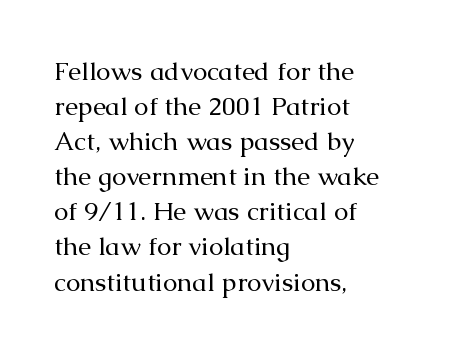
Q: Is the text bold? A: No.
Q: Is the text italic (slanted)? A: No, it is upright.
Q: Is the text underlined? A: No.
Q: How is the paragraph aligned? A: Left-aligned.
Q: Is the spacing between letters normal or unusually wide? A: Normal.
Q: Is the spacing between lines tight, normal or loose? A: Normal.
